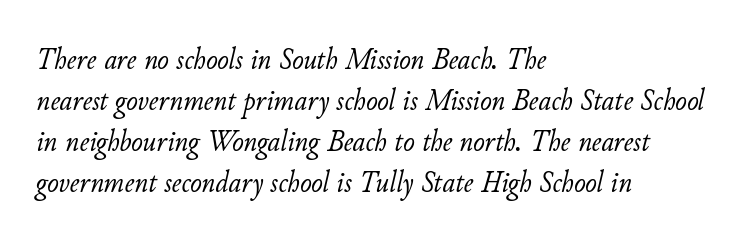
{"italic": "yes", "lean": "right", "slant_degrees": 11, "bold": "no", "weight": "light", "width": "normal", "stroke_contrast": "low", "x_height": "small", "monospaced": "no", "underline": "no", "align": "left", "line_spacing": "normal", "line_spacing_ratio": 1.32, "letter_spacing": "normal", "letter_spacing_em": 0.0, "glyph_px": 31}
